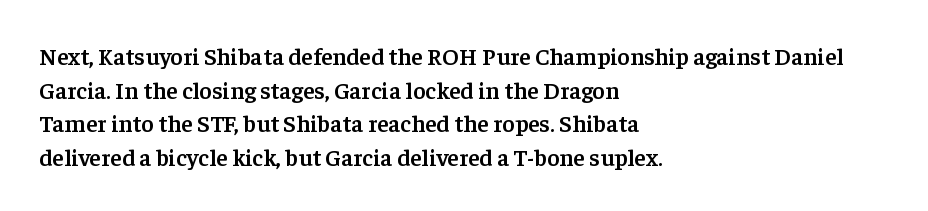
The image shows 24 px text type, upright; set left-aligned, normal line spacing (1.4x), normal letter spacing, not underlined.
